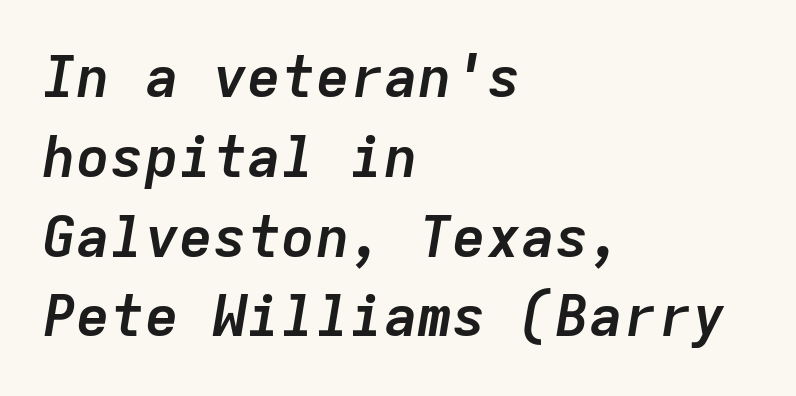
The passage shown stacks its lines at a standard gap. Monospaced: the letters line up in strict vertical columns. In CSS terms this would be text-align: left. Quick note: italic.
